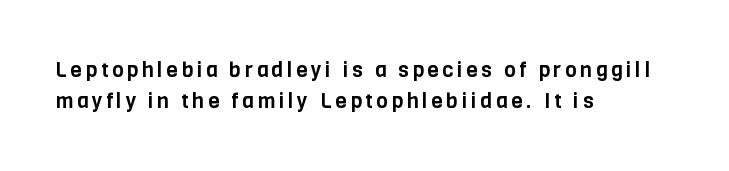
{"italic": "no", "underline": "no", "align": "left", "line_spacing": "normal", "line_spacing_ratio": 1.48, "glyph_px": 21}
